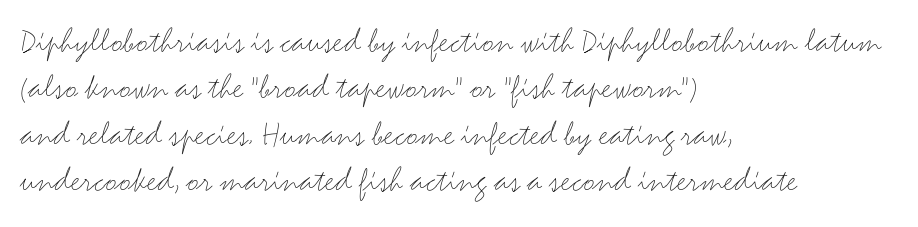
Q: Is the text bold? A: No.
Q: Is the text italic (slanted)? A: Yes.
Q: Is the typeface a serif or a sans-serif typeface? A: Sans-serif.
Q: Is the text underlined? A: No.
Q: How is the paragraph aligned? A: Left-aligned.
Q: Is the spacing between letters normal or unusually wide? A: Normal.
Q: Is the spacing between lines tight, normal or loose? A: Normal.
Q: Width (condensed, normal, or wide)? A: Wide.
Q: Stroke contrast? A: Medium.
Q: x-height? A: Small.
Q: Monospaced? A: No.
